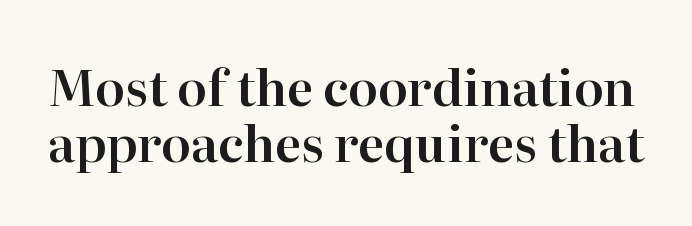
The image shows 49 px serif type, upright; set tight line spacing (1.14x), normal letter spacing, not underlined; high stroke contrast and a medium x-height.
